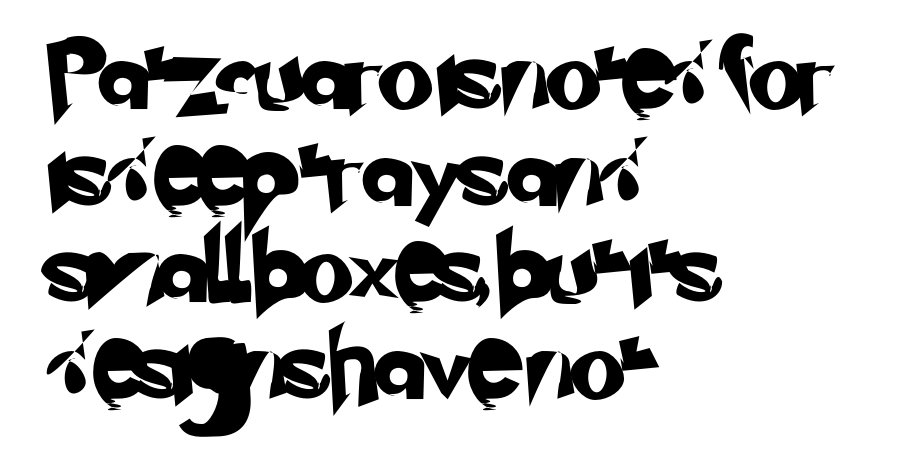
Q: Is the typeface a serif or a sans-serif typeface? A: Sans-serif.
Q: Is the text underlined? A: No.
Q: How is the paragraph aligned? A: Left-aligned.
Q: Is the spacing between letters normal or unusually wide? A: Normal.
Q: Is the spacing between lines tight, normal or loose? A: Normal.
Q: Width (condensed, normal, or wide)? A: Normal.
Q: Stroke contrast? A: Low.
Q: x-height? A: Small.
Q: Monospaced? A: No.
